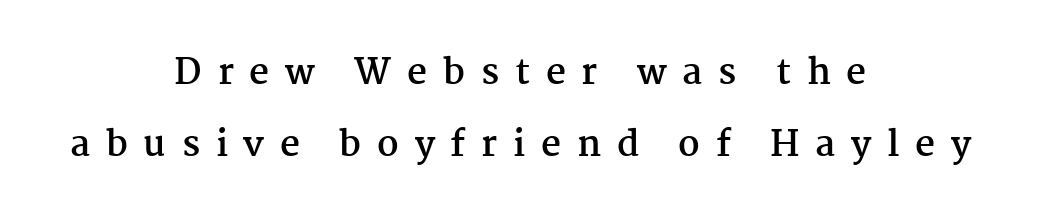
{"serif": "yes", "italic": "no", "bold": "yes", "weight": "semibold", "width": "normal", "stroke_contrast": "medium", "x_height": "medium", "monospaced": "no", "underline": "no", "align": "center", "line_spacing": "loose", "line_spacing_ratio": 2.07, "letter_spacing": "wide", "letter_spacing_em": 0.45, "glyph_px": 35}
